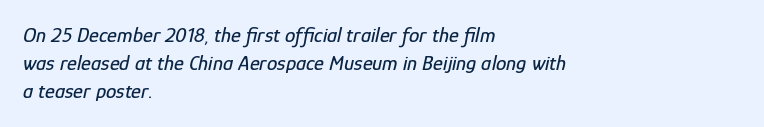
The image shows 21 px text type, italic (leaning right); set left-aligned, normal line spacing (1.34x), normal letter spacing, not underlined.
